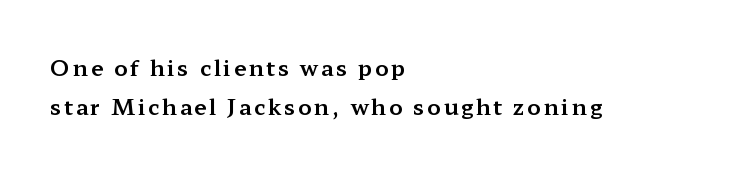
Q: Is the text italic (slanted)? A: No, it is upright.
Q: Is the text underlined? A: No.
Q: How is the paragraph aligned? A: Left-aligned.
